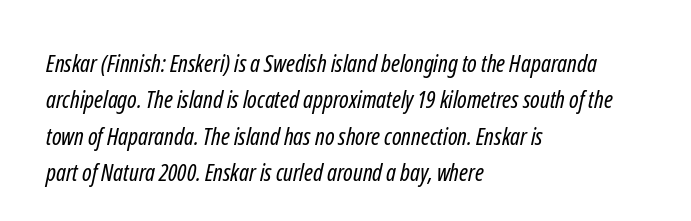
The image shows 24 px text type; set left-aligned, normal line spacing (1.52x), normal letter spacing, not underlined.
